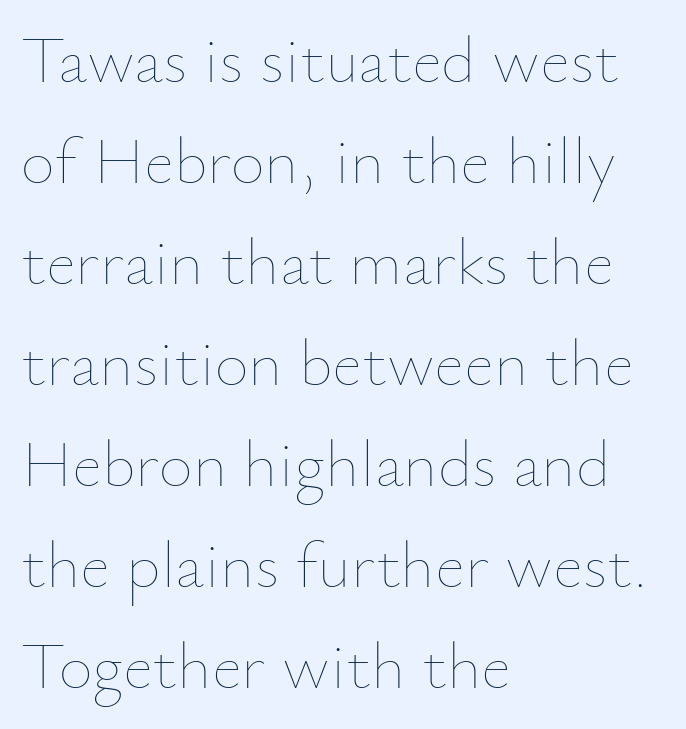
Q: Is the text bold? A: No.
Q: Is the text italic (slanted)? A: No, it is upright.
Q: Is the text underlined? A: No.
Q: How is the paragraph aligned? A: Left-aligned.
Q: Is the spacing between letters normal or unusually wide? A: Normal.
Q: Is the spacing between lines tight, normal or loose? A: Normal.
Q: Width (condensed, normal, or wide)? A: Normal.
Q: Stroke contrast? A: Low.
Q: x-height? A: Small.
Q: Monospaced? A: No.
